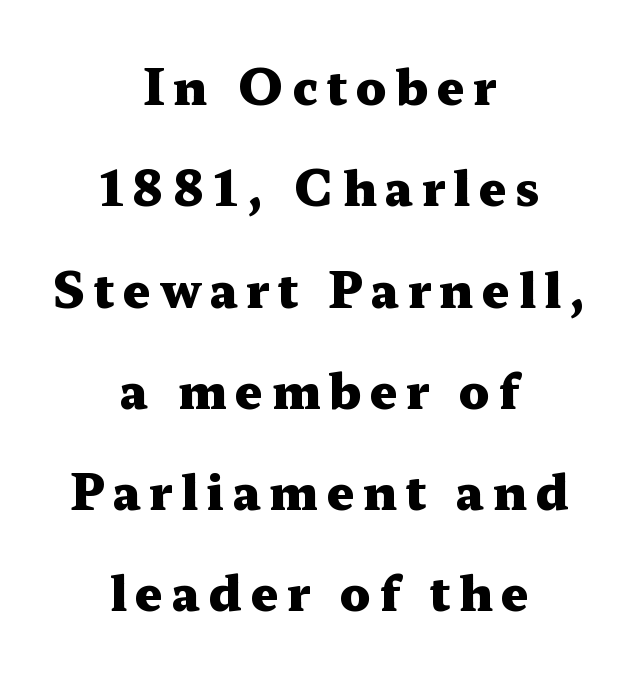
The image shows 48 px heavy, wide serif type, upright; set centered, loose line spacing (2.11x), not underlined; medium stroke contrast and a medium x-height.
